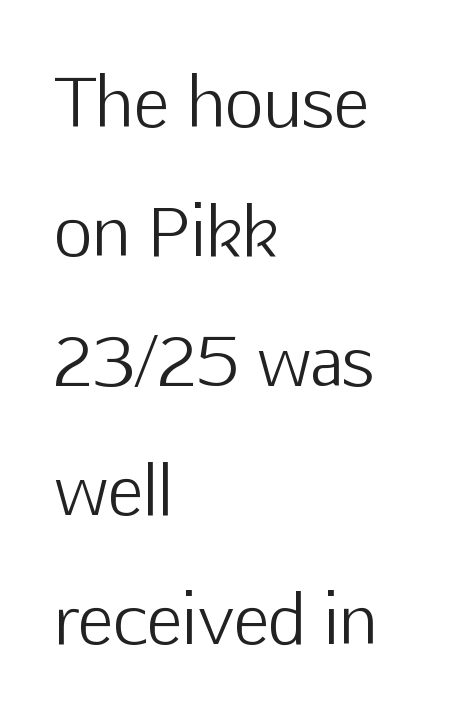
The image shows 67 px light sans-serif type, upright; set left-aligned, loose line spacing (1.93x), normal letter spacing, not underlined; low stroke contrast and a medium x-height.
